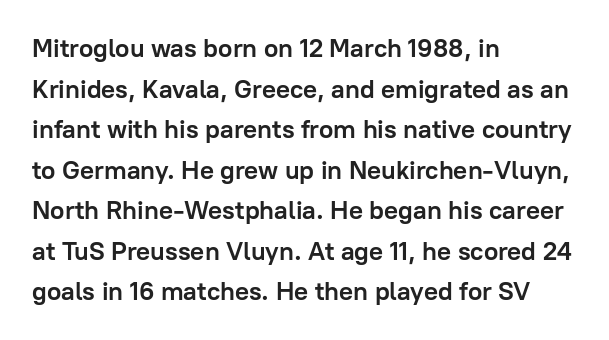
The image shows 26 px bold type, upright; set left-aligned, normal line spacing (1.56x), normal letter spacing, not underlined.
